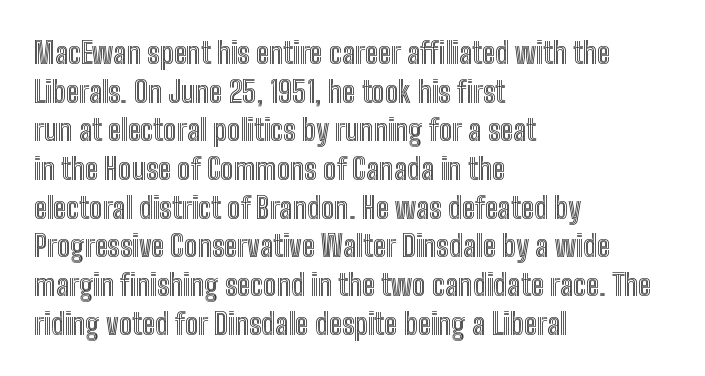
The image shows 30 px condensed type, upright; set left-aligned, normal line spacing (1.29x), normal letter spacing, not underlined; a medium x-height.
